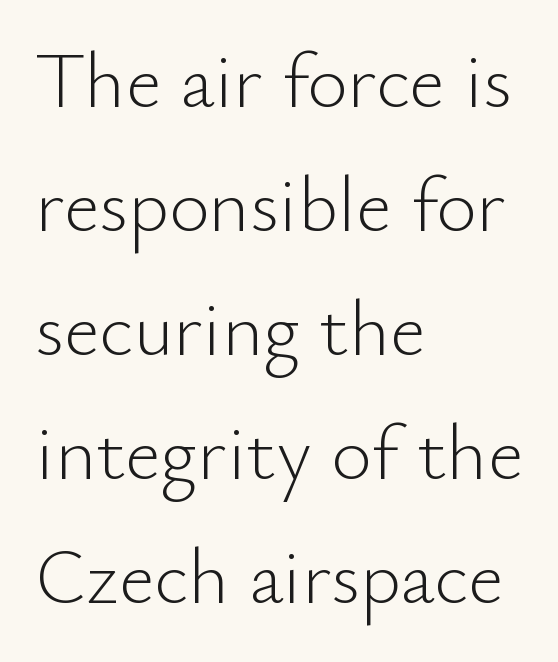
Q: Is the text bold? A: No.
Q: Is the text italic (slanted)? A: No, it is upright.
Q: Is the typeface a serif or a sans-serif typeface? A: Sans-serif.
Q: Is the text underlined? A: No.
Q: How is the paragraph aligned? A: Left-aligned.
Q: Is the spacing between letters normal or unusually wide? A: Normal.
Q: Is the spacing between lines tight, normal or loose? A: Normal.
Q: Width (condensed, normal, or wide)? A: Normal.
Q: Stroke contrast? A: Low.
Q: x-height? A: Small.
Q: Monospaced? A: No.
